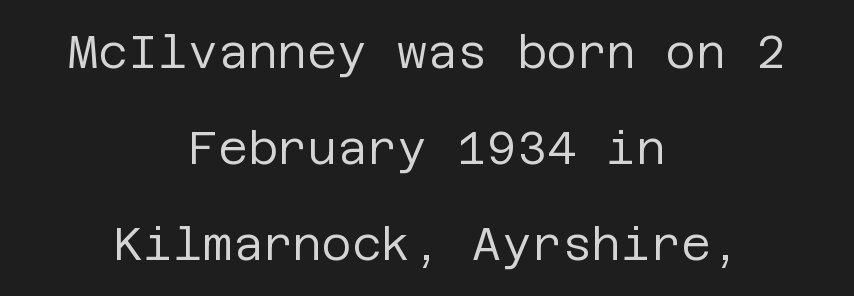
The image shows 46 px regular-weight sans-serif type, upright; set centered, loose line spacing (2.09x), normal letter spacing, not underlined; low stroke contrast and a large x-height.
